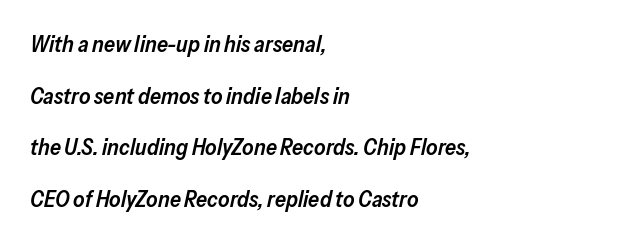
{"italic": "yes", "lean": "right", "slant_degrees": 13, "bold": "semi", "underline": "no", "align": "left", "line_spacing": "loose", "line_spacing_ratio": 2.35, "letter_spacing": "normal", "letter_spacing_em": 0.0, "glyph_px": 22}
